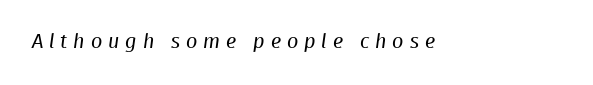
The image shows 20 px text type; set unusually wide letter spacing (+0.29 em), not underlined.
